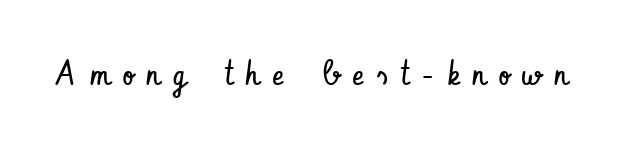
The rendering uses natural spacing where letterforms have individual widths. Serif or sans? Sans — the stroke terminals are bare. Only glyphs here, with clear space below each row. Weight class: somewhere from thin through regular.
